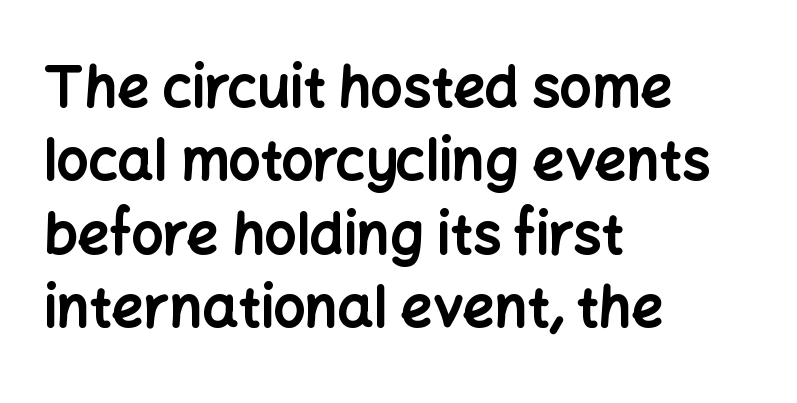
Q: Is the text bold? A: Yes.
Q: Is the text italic (slanted)? A: No, it is upright.
Q: Is the typeface a serif or a sans-serif typeface? A: Sans-serif.
Q: Is the text underlined? A: No.
Q: How is the paragraph aligned? A: Left-aligned.
Q: Is the spacing between letters normal or unusually wide? A: Normal.
Q: Is the spacing between lines tight, normal or loose? A: Normal.
Q: Width (condensed, normal, or wide)? A: Normal.
Q: Stroke contrast? A: Low.
Q: x-height? A: Medium.
Q: Monospaced? A: No.
